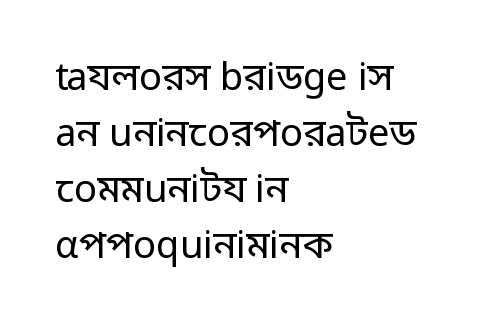
Do the characters align in a grid? No, the font is proportional. The string is rendered with underlining switched off. Serifs: no, the terminals of the letterforms are clean. Glyph-to-glyph distance matches everyday printed text. Interline gaps are of average width in this sample.
